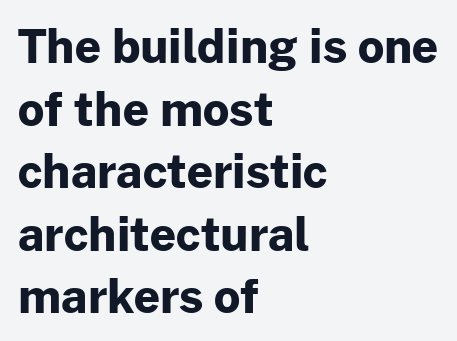
Q: Is the text bold? A: Yes.
Q: Is the text italic (slanted)? A: No, it is upright.
Q: Is the typeface a serif or a sans-serif typeface? A: Sans-serif.
Q: Is the text underlined? A: No.
Q: How is the paragraph aligned? A: Left-aligned.
Q: Is the spacing between letters normal or unusually wide? A: Normal.
Q: Is the spacing between lines tight, normal or loose? A: Normal.
Q: Width (condensed, normal, or wide)? A: Normal.
Q: Stroke contrast? A: Low.
Q: x-height? A: Medium.
Q: Monospaced? A: No.
